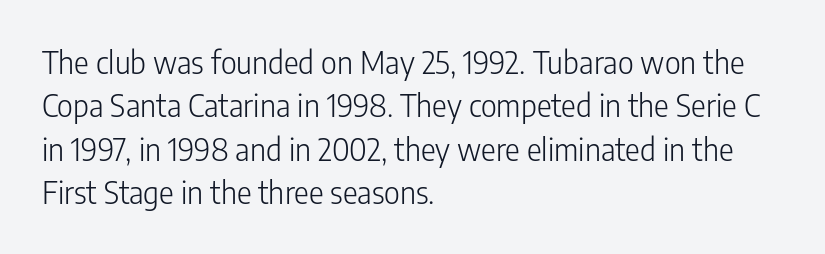
Horizontal alignment here is leftward, the default for most running prose. To sum up the face: it is a sans, with no serifs. The block of text has a typical density, with ordinary space between rows. Ordinary non-slanted type is in use. The words here are not underlined.
